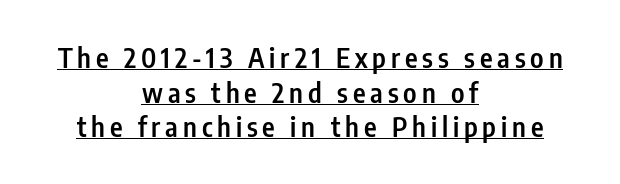
The image shows 27 px text type, upright; set centered, normal line spacing (1.28x), underlined.
